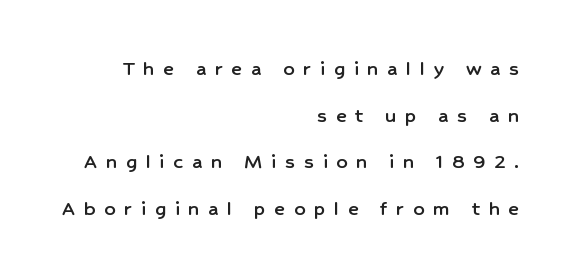
The image shows 22 px text type, upright; set right-aligned, loose line spacing (2.12x), unusually wide letter spacing (+0.4 em), not underlined.
